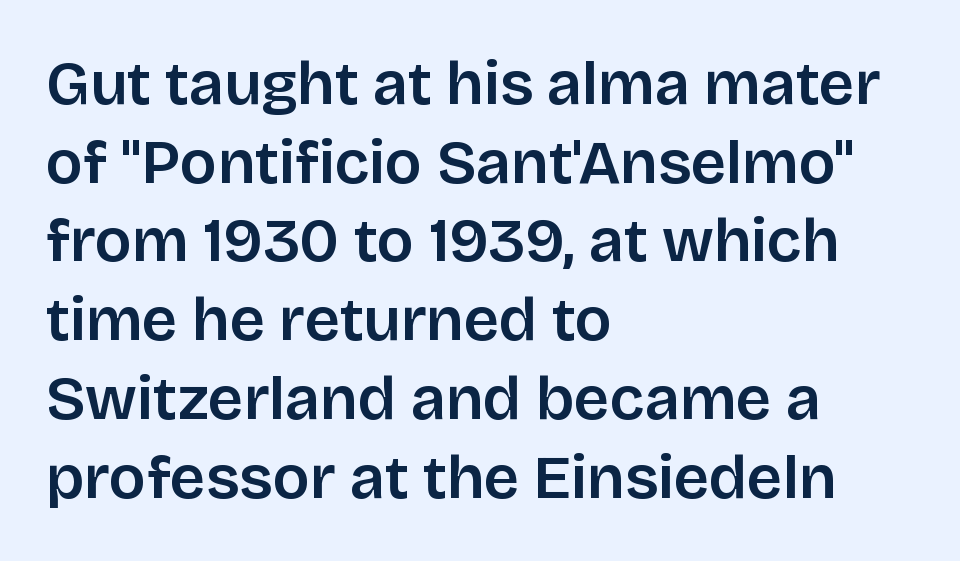
{"serif": "no", "italic": "no", "bold": "semi", "weight": "semibold", "width": "normal", "stroke_contrast": "low", "x_height": "large", "monospaced": "no", "underline": "no", "align": "left", "line_spacing": "normal", "line_spacing_ratio": 1.27, "letter_spacing": "normal", "letter_spacing_em": 0.0, "glyph_px": 62}
